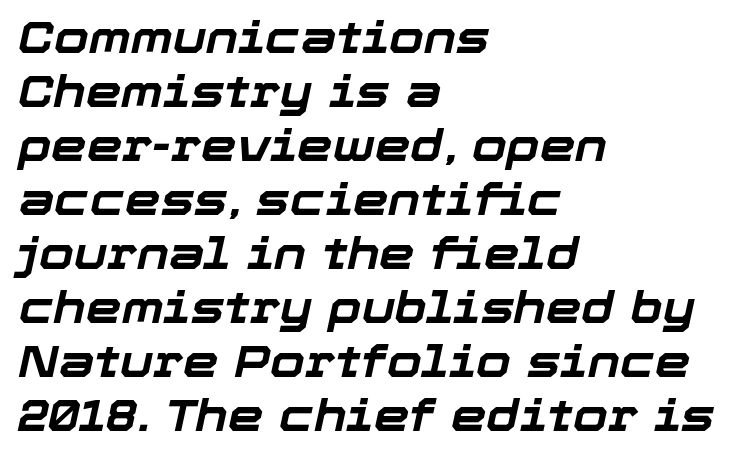
{"italic": "yes", "lean": "right", "slant_degrees": 12, "bold": "yes", "weight": "bold", "width": "normal", "stroke_contrast": "low", "x_height": "medium", "monospaced": "no", "underline": "no", "align": "left", "line_spacing_ratio": 1.2, "letter_spacing": "normal", "letter_spacing_em": 0.0, "glyph_px": 45}
